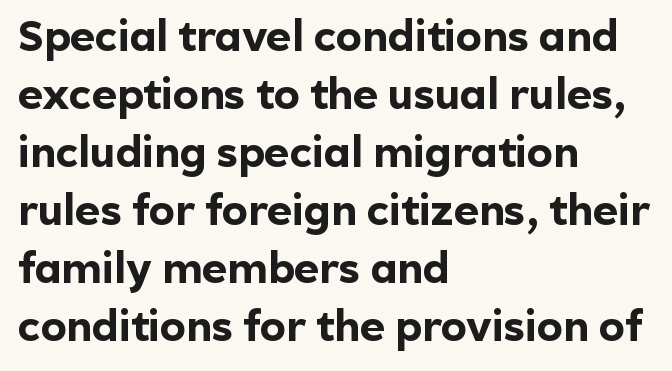
{"serif": "no", "italic": "no", "bold": "yes", "weight": "bold", "width": "normal", "x_height": "medium", "monospaced": "no", "underline": "no", "align": "left", "line_spacing": "normal", "line_spacing_ratio": 1.35, "letter_spacing": "normal", "letter_spacing_em": 0.0, "glyph_px": 43}
